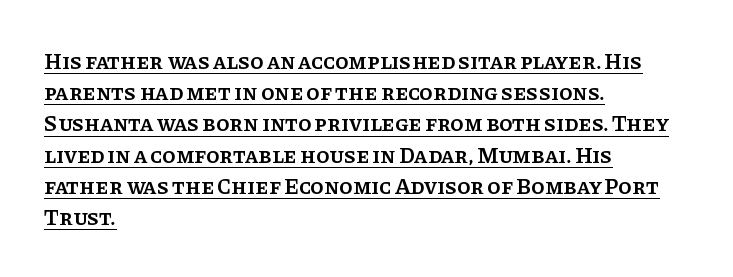
You can tell it's not italic because the verticals are truly vertical. The line-height multiplier appears to be the usual default. All the whitespace from short lines collects on the right. Each word holds together tightly as a unit, with standard inter-letter gaps. As a designer I'd log this as weight 600, semibold. Descenders here cross a horizontal rule under the line.
